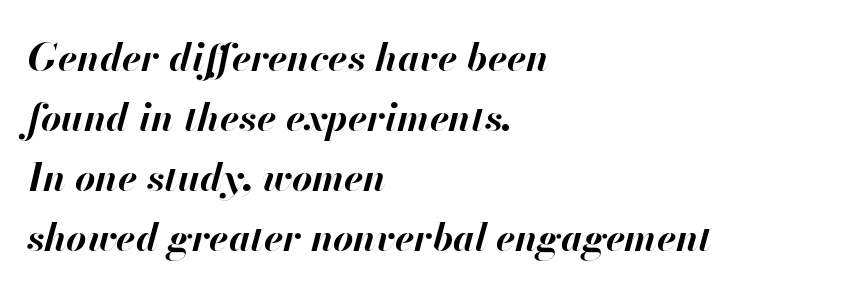
The image shows 39 px bold type, italic (leaning right); set left-aligned, normal line spacing (1.54x), normal letter spacing, not underlined; high stroke contrast and a small x-height.
